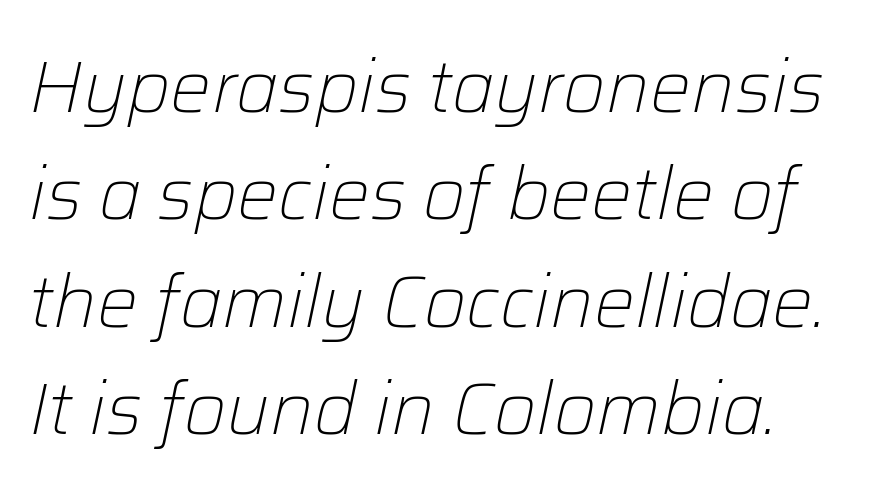
The image shows 73 px light type, italic (leaning right); set normal line spacing (1.47x), normal letter spacing, not underlined; low stroke contrast and a medium x-height.
